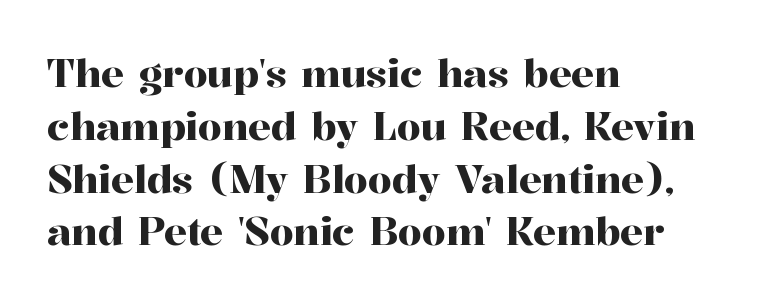
Q: Is the text italic (slanted)? A: No, it is upright.
Q: Is the typeface a serif or a sans-serif typeface? A: Serif.
Q: Is the text underlined? A: No.
Q: How is the paragraph aligned? A: Left-aligned.
Q: Is the spacing between letters normal or unusually wide? A: Normal.
Q: Is the spacing between lines tight, normal or loose? A: Normal.
Q: Width (condensed, normal, or wide)? A: Normal.
Q: Stroke contrast? A: High.
Q: x-height? A: Medium.
Q: Monospaced? A: No.
